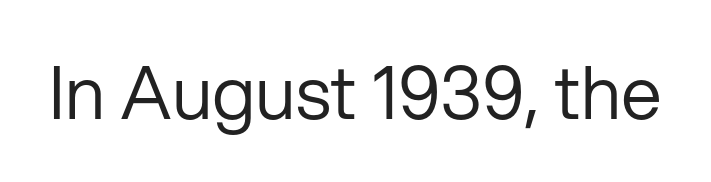
The image shows 73 px regular-weight sans-serif type, upright; set normal letter spacing, not underlined; low stroke contrast and a medium x-height.
